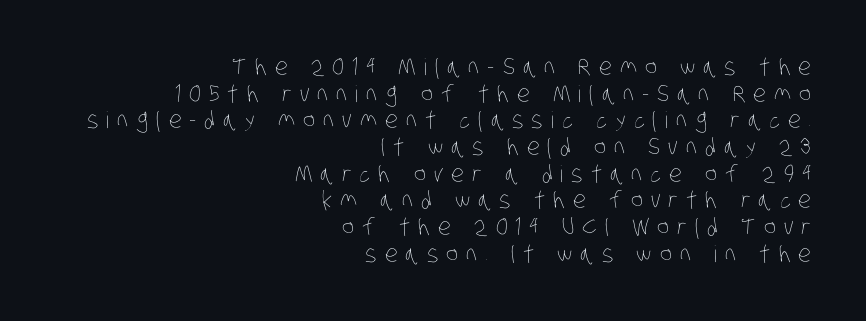
Q: Is the text bold? A: No.
Q: Is the text underlined? A: No.
Q: How is the paragraph aligned? A: Right-aligned.
Q: Is the spacing between letters normal or unusually wide? A: Unusually wide.
